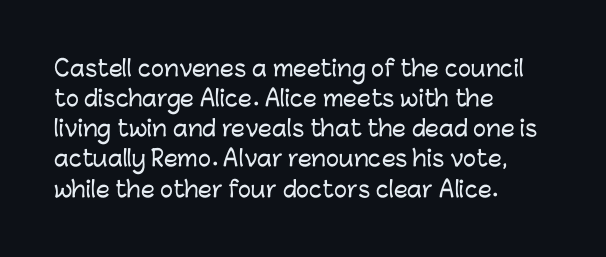
The lettering stays uniformly vertical, giving the passage a roman look. The text block is weighted toward the left margin, trailing off unevenly rightward. A typesetter would call this zero additional tracking. Evenly set lines give the paragraph a standard silhouette.
